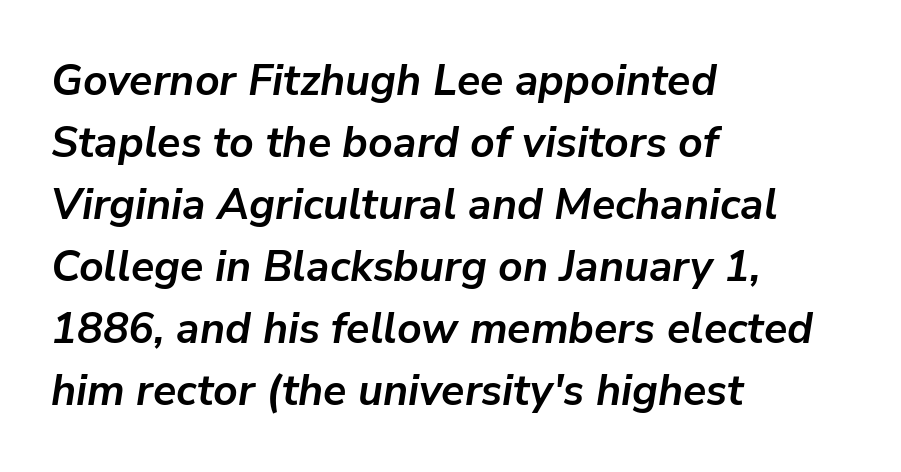
Summary of weight: heavy, a full bold. You could not count columns in this text — the font is proportionally spaced. Beneath every word, the page is bare. The lines are quadded left. The leading is moderate, giving the passage an even texture. Would a proofreader flag this as italicized? Yes.
